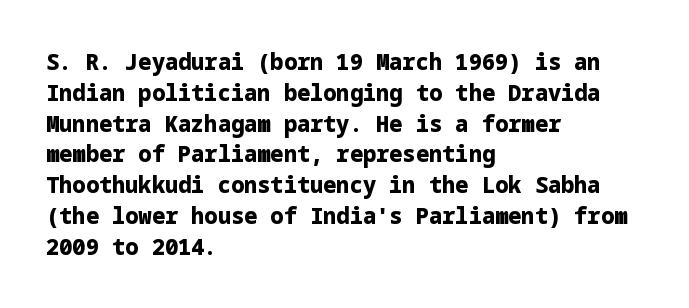
No italicization has been applied; the sample stays upright. The line-height multiplier appears to be the usual default. The face used here has the dense, thick strokes of a bold. Clear beneath every line of the passage. Each word holds together tightly as a unit, with standard inter-letter gaps. The typesetter chose a ragged-right arrangement here.
